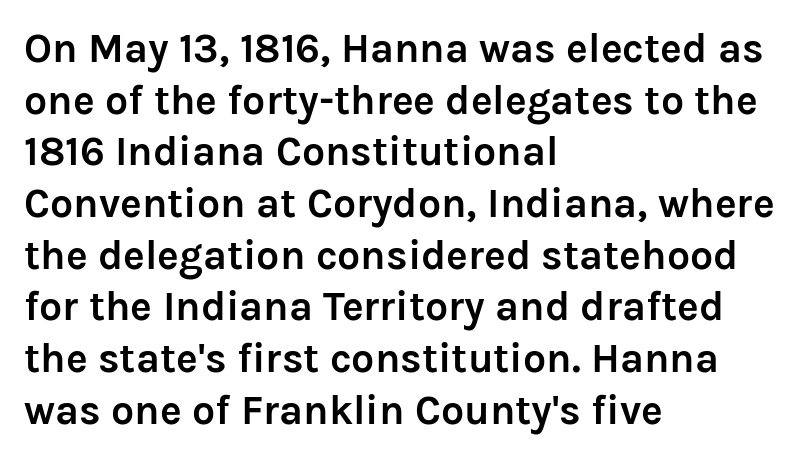
The image shows 41 px semibold sans-serif type, upright; set left-aligned, normal line spacing (1.26x), normal letter spacing, not underlined; low stroke contrast and a medium x-height.
